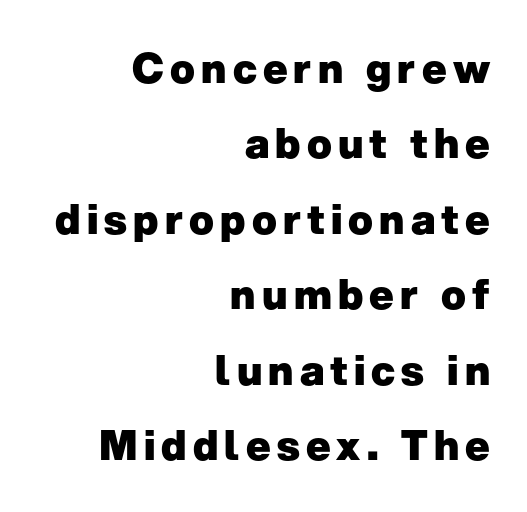
The image shows 41 px heavy sans-serif type, upright; set right-aligned, line spacing 1.84x, not underlined; low stroke contrast and a medium x-height.
